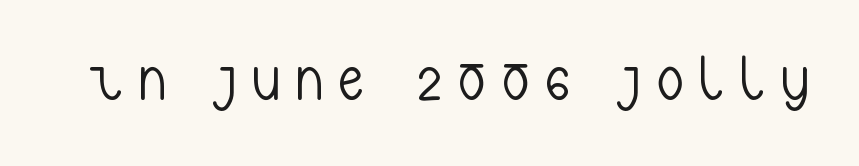
The gaps between neighbouring characters are conspicuously large. Nobody drew a line under any word here. Note the varied advance widths — an 'i' is clearly narrower than an 'm'. The glyphs in this specimen are sans serif.
